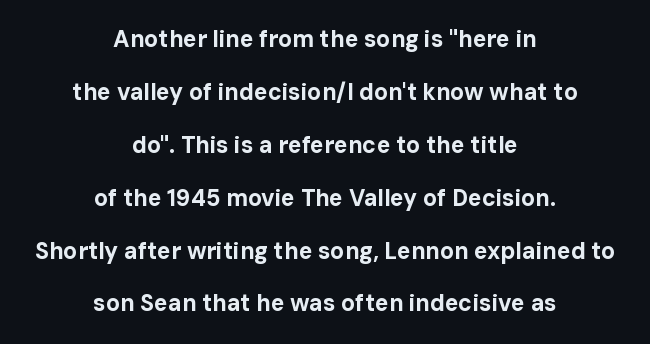
The image shows 23 px bold type, upright; set centered, loose line spacing (2.3x), normal letter spacing, not underlined.
